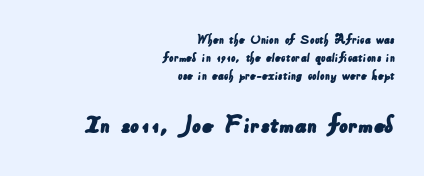
{"serif": "no", "width": "normal", "stroke_contrast": "low", "x_height": "small", "monospaced": "no", "underline": "no", "align": "right", "line_spacing": "normal", "line_spacing_ratio": 1.27, "letter_spacing": "normal", "letter_spacing_em": 0.0, "larger_block": "second", "size_ratio": 2.0, "glyph_px": 28}
